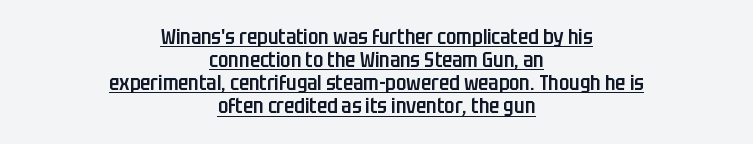
Horizontal bands of white between lines are thin slivers. Does the weight exceed regular? Yes, but only to semibold. How are the letters spaced? Ordinarily, with no added tracking. The string is rendered with underlining switched on.
